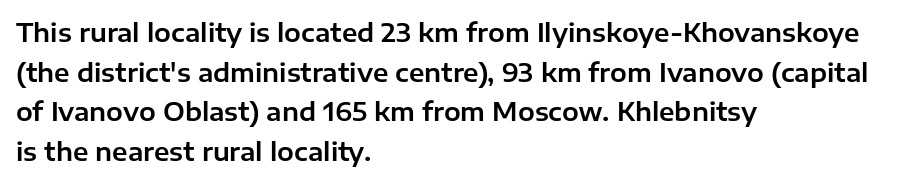
{"italic": "no", "underline": "no", "align": "left", "line_spacing": "normal", "line_spacing_ratio": 1.59, "letter_spacing": "normal", "letter_spacing_em": 0.0, "glyph_px": 25}
